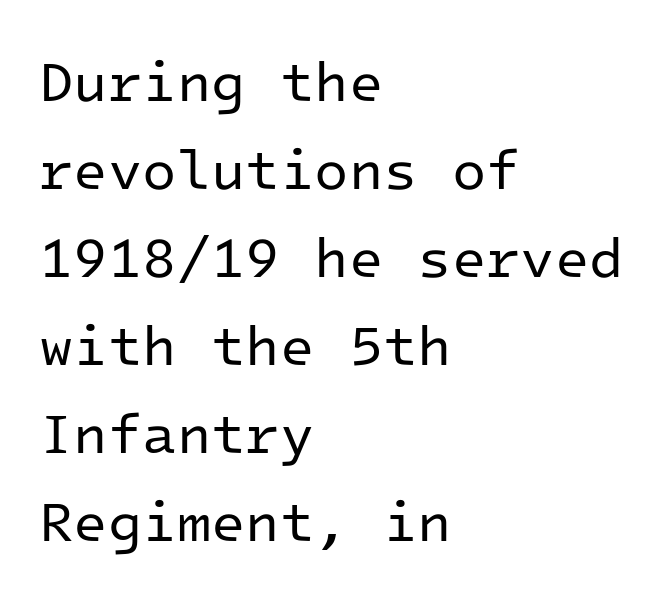
Normally led — the rows are evenly, conventionally spaced. In terms of letterform style, serifs are entirely absent. The space directly below the letters is spotless. Is this a fixed-width face? Yes — each glyph sits in an identical cell. One-word summary of the alignment: left.
